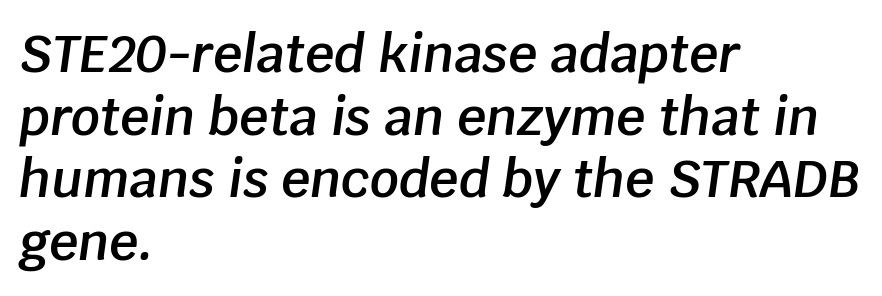
Q: Is the text bold? A: Semi-bold.
Q: Is the text italic (slanted)? A: Yes, it leans right by about 8 degrees.
Q: Is the text underlined? A: No.
Q: How is the paragraph aligned? A: Left-aligned.
Q: Is the spacing between letters normal or unusually wide? A: Normal.
Q: Width (condensed, normal, or wide)? A: Normal.
Q: Stroke contrast? A: Low.
Q: x-height? A: Large.
Q: Monospaced? A: No.
